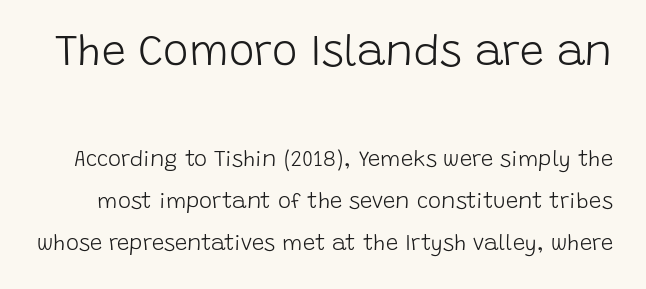
Q: Is the text bold? A: No.
Q: Is the text italic (slanted)? A: No, it is upright.
Q: Is the typeface a serif or a sans-serif typeface? A: Sans-serif.
Q: Is the text underlined? A: No.
Q: Is the spacing between letters normal or unusually wide? A: Normal.
Q: Is the spacing between lines tight, normal or loose? A: Loose.
Q: Which block of text is set in a larger size, the first (top) or the second (bottom)? A: The first (top) one.
Q: Width (condensed, normal, or wide)? A: Normal.
Q: Stroke contrast? A: Low.
Q: x-height? A: Large.
Q: Monospaced? A: No.
